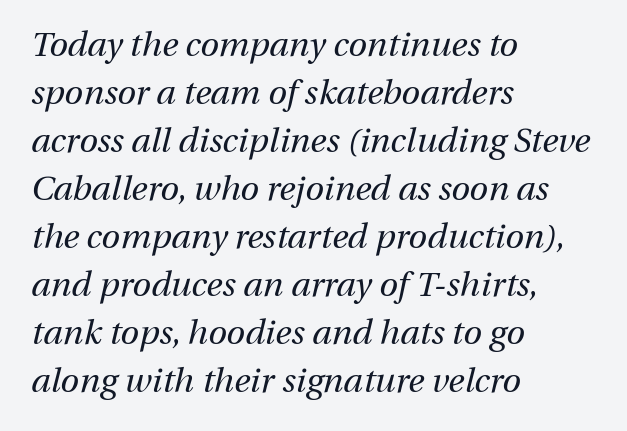
Reading down the column, the eye jumps a familiar distance to each next line. The characters are drawn with everyday or finer stroke widths. These lines keep a tight, regular rhythm from letter to letter. Observe the lean: these are italic letterforms. This rendering features lettering with no underline. Line beginnings align vertically; line endings do not.
